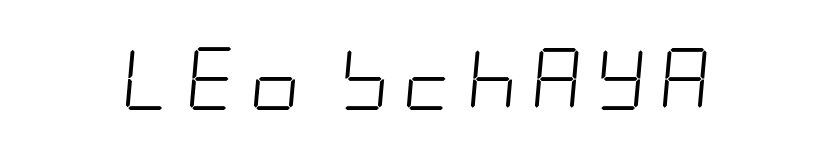
Q: Is the text bold? A: No.
Q: Is the text italic (slanted)? A: Yes, it leans right by about 5 degrees.
Q: Is the text underlined? A: No.
Q: Is the spacing between letters normal or unusually wide? A: Unusually wide.
Q: Width (condensed, normal, or wide)? A: Condensed.
Q: Stroke contrast? A: Low.
Q: x-height? A: Large.
